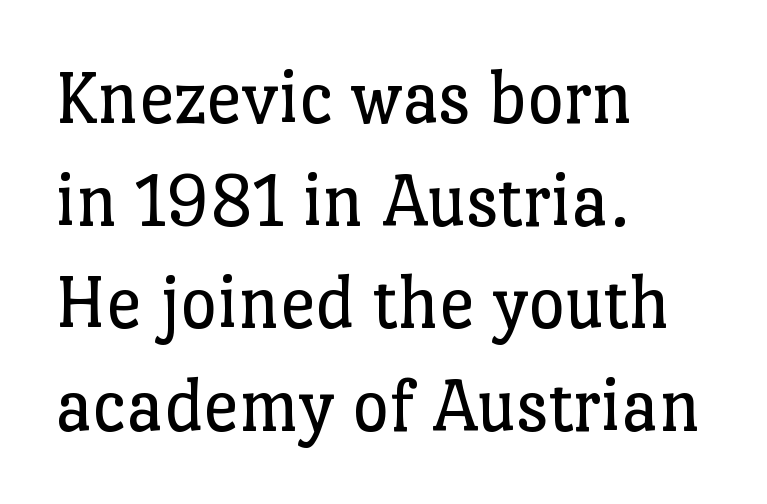
{"serif": "yes", "italic": "no", "bold": "no", "weight": "regular", "width": "normal", "stroke_contrast": "low", "x_height": "medium", "monospaced": "no", "underline": "no", "align": "left", "line_spacing": "normal", "line_spacing_ratio": 1.3, "letter_spacing": "normal", "letter_spacing_em": 0.0, "glyph_px": 79}
